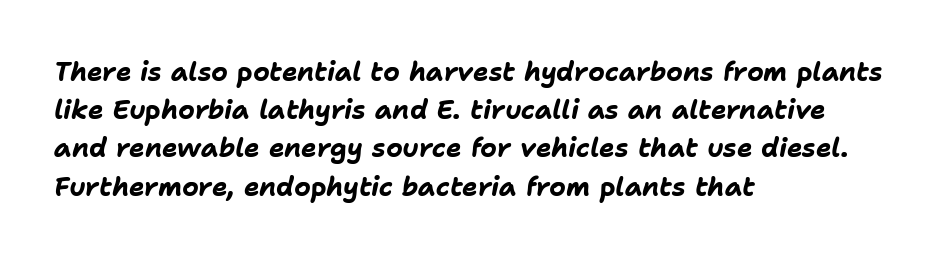
A typesetter would call this zero additional tracking. Pretty heavy lettering here — definitely bold. The area under the type is left untouched. These lines were composed using italics. Is the block centered? No — it sits flush against the left margin. Regarding leading, the lines here are spaced in the standard way.
